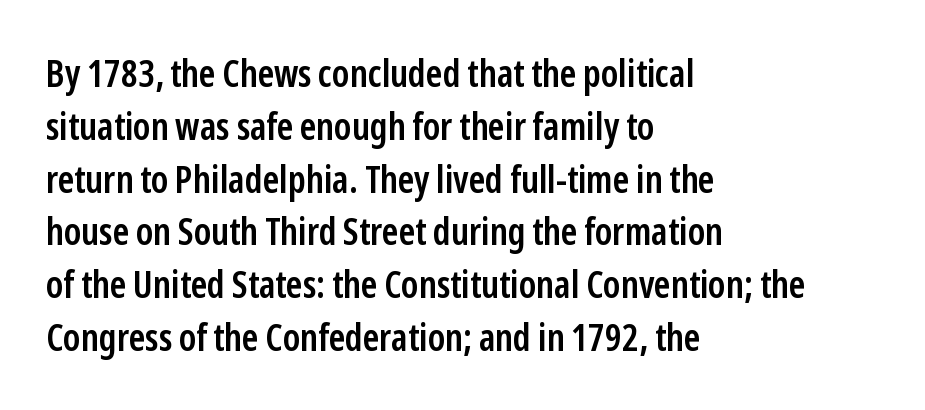
The line texture is even and compact thanks to regular tracking. Leftover space on each line is placed entirely after the last word. Leading: standard. Nobody drew a line under any word here.
